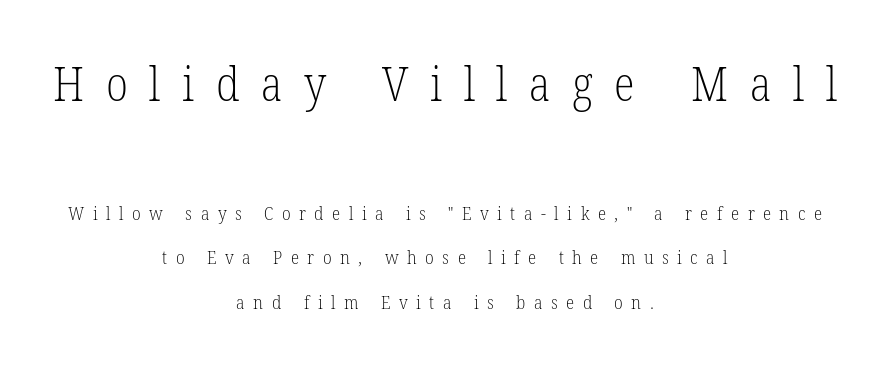
Q: Is the text bold? A: No.
Q: Is the text italic (slanted)? A: No, it is upright.
Q: Is the typeface a serif or a sans-serif typeface? A: Serif.
Q: Is the text underlined? A: No.
Q: How is the paragraph aligned? A: Centered.
Q: Is the spacing between letters normal or unusually wide? A: Unusually wide.
Q: Is the spacing between lines tight, normal or loose? A: Loose.
Q: Which block of text is set in a larger size, the first (top) or the second (bottom)? A: The first (top) one.
Q: Width (condensed, normal, or wide)? A: Condensed.
Q: Stroke contrast? A: Low.
Q: x-height? A: Medium.
Q: Monospaced? A: No.
